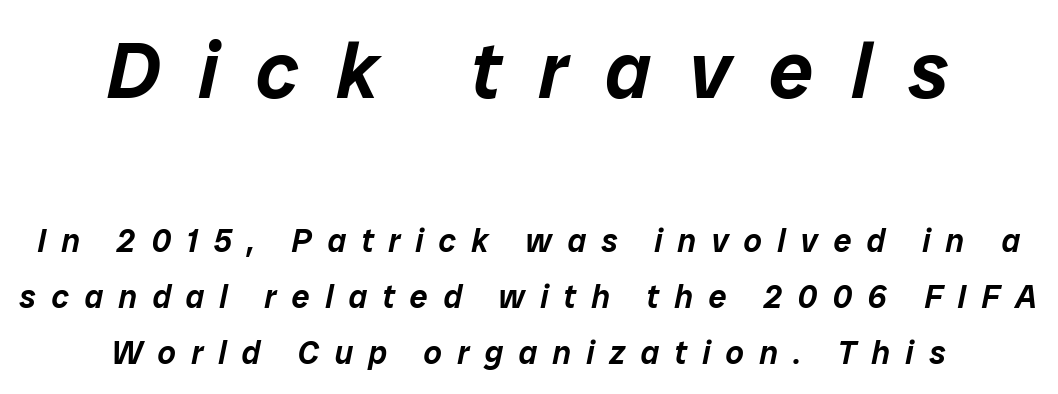
Q: Is the text italic (slanted)? A: Yes, it leans right by about 12 degrees.
Q: Is the text underlined? A: No.
Q: How is the paragraph aligned? A: Centered.
Q: Is the spacing between letters normal or unusually wide? A: Unusually wide.
Q: Which block of text is set in a larger size, the first (top) or the second (bottom)? A: The first (top) one.
Q: Width (condensed, normal, or wide)? A: Normal.
Q: Stroke contrast? A: Low.
Q: x-height? A: Medium.
Q: Monospaced? A: No.
